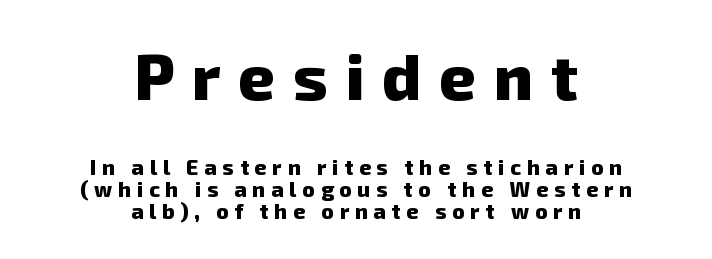
{"serif": "no", "bold": "yes", "weight": "heavy", "width": "normal", "stroke_contrast": "low", "x_height": "medium", "monospaced": "no", "underline": "no", "align": "center", "line_spacing": "tight", "line_spacing_ratio": 1.05, "letter_spacing": "wide", "letter_spacing_em": 0.28, "larger_block": "first", "size_ratio": 3.05, "glyph_px": 64}
